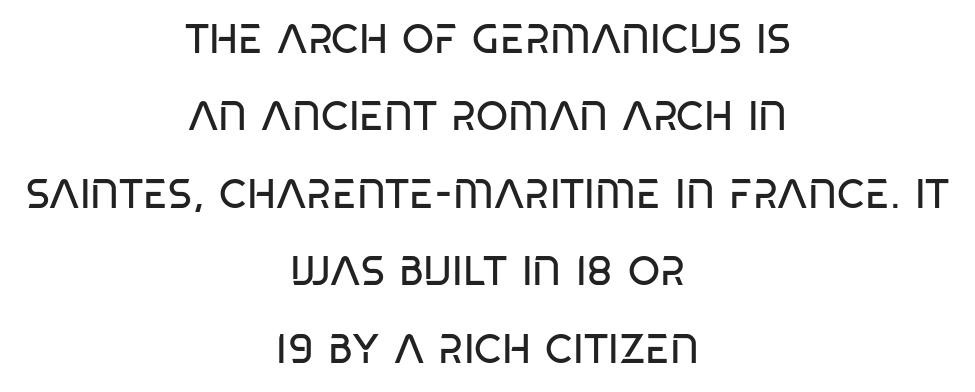
{"serif": "no", "bold": "no", "weight": "regular", "width": "condensed", "stroke_contrast": "low", "x_height": "large", "monospaced": "no", "underline": "no", "align": "center", "line_spacing_ratio": 1.89, "letter_spacing": "normal", "letter_spacing_em": 0.0, "glyph_px": 41}
